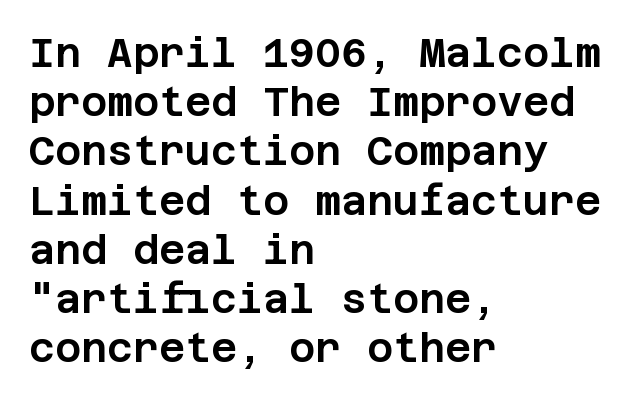
{"serif": "no", "italic": "no", "width": "normal", "stroke_contrast": "low", "x_height": "large", "underline": "no", "align": "left", "line_spacing_ratio": 1.23, "letter_spacing": "normal", "letter_spacing_em": 0.0, "glyph_px": 40}
